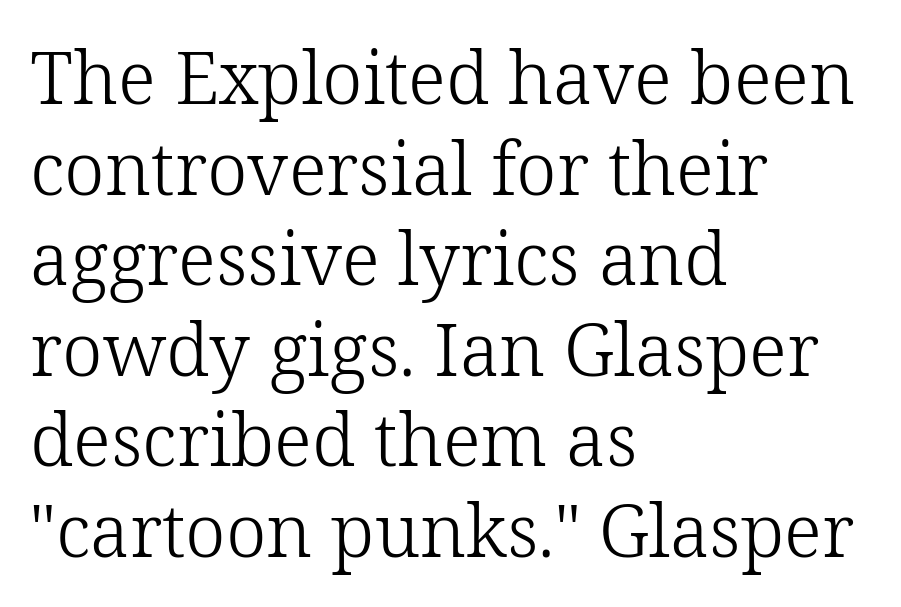
{"serif": "yes", "italic": "no", "bold": "no", "weight": "light", "width": "normal", "stroke_contrast": "low", "x_height": "medium", "monospaced": "no", "underline": "no", "align": "left", "line_spacing_ratio": 1.24, "letter_spacing": "normal", "letter_spacing_em": 0.0, "glyph_px": 73}
